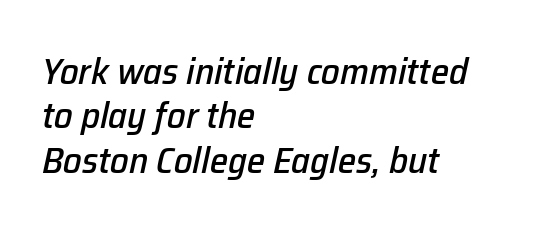
The image shows 37 px text type, italic (leaning right); set left-aligned, line spacing 1.2x, normal letter spacing, not underlined; low stroke contrast and a medium x-height.
